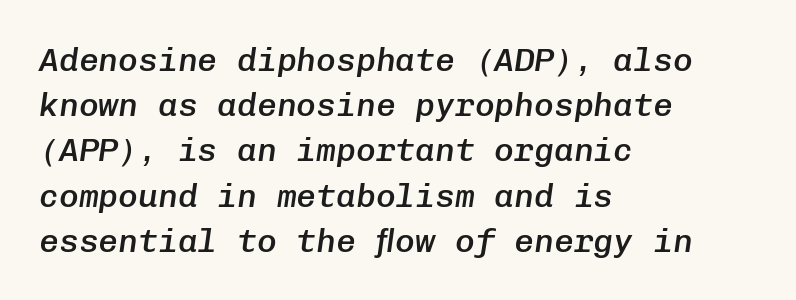
{"italic": "yes", "lean": "right", "slant_degrees": 8, "bold": "semi", "weight": "semibold", "width": "normal", "stroke_contrast": "low", "x_height": "medium", "monospaced": "yes", "underline": "no", "align": "left", "line_spacing": "normal", "line_spacing_ratio": 1.37, "letter_spacing": "normal", "letter_spacing_em": 0.0, "glyph_px": 33}
